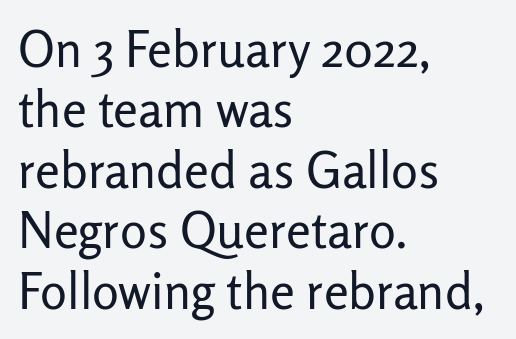
{"serif": "no", "italic": "no", "bold": "no", "weight": "regular", "width": "normal", "stroke_contrast": "low", "x_height": "medium", "monospaced": "no", "underline": "no", "align": "left", "line_spacing_ratio": 1.21, "letter_spacing": "normal", "letter_spacing_em": 0.0, "glyph_px": 50}
